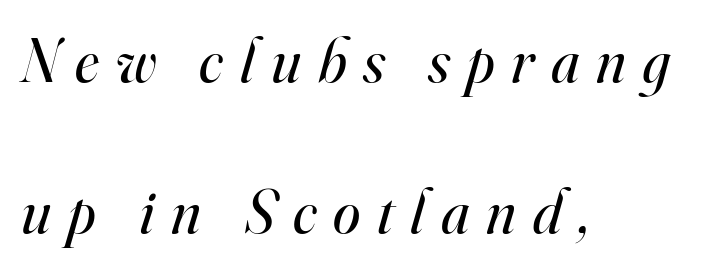
{"serif": "yes", "italic": "yes", "lean": "right", "slant_degrees": 16, "bold": "no", "weight": "regular", "width": "normal", "stroke_contrast": "high", "x_height": "small", "monospaced": "no", "underline": "no", "align": "left", "line_spacing": "loose", "line_spacing_ratio": 2.43, "letter_spacing": "wide", "letter_spacing_em": 0.27, "glyph_px": 62}
